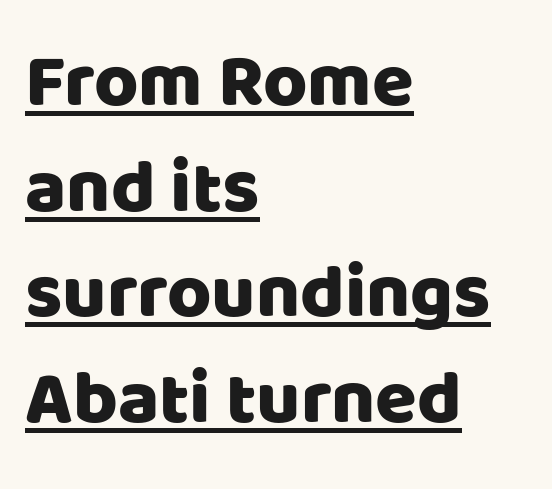
The text block is weighted toward the left margin, trailing off unevenly rightward. Proportional: the letters do not fall into vertical columns. Font category for this specimen: sans-serif. Observe the ordinary spacing: letters are neighbours, not strangers.
